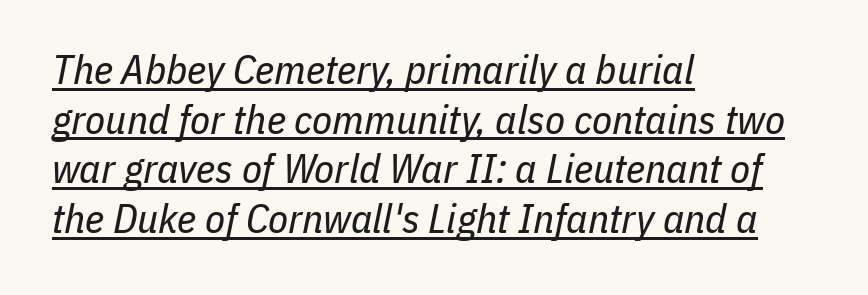
Q: Is the text bold? A: No.
Q: Is the text italic (slanted)? A: Yes, it leans right by about 11 degrees.
Q: Is the text underlined? A: Yes.
Q: How is the paragraph aligned? A: Left-aligned.
Q: Is the spacing between letters normal or unusually wide? A: Normal.
Q: Width (condensed, normal, or wide)? A: Condensed.
Q: Stroke contrast? A: Low.
Q: x-height? A: Medium.
Q: Monospaced? A: No.
